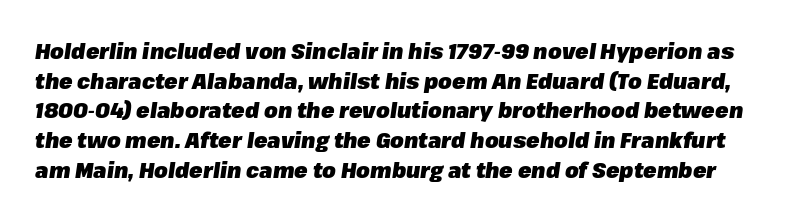
The image shows 22 px bold type, italic (leaning right); set normal line spacing (1.35x), normal letter spacing, not underlined.
